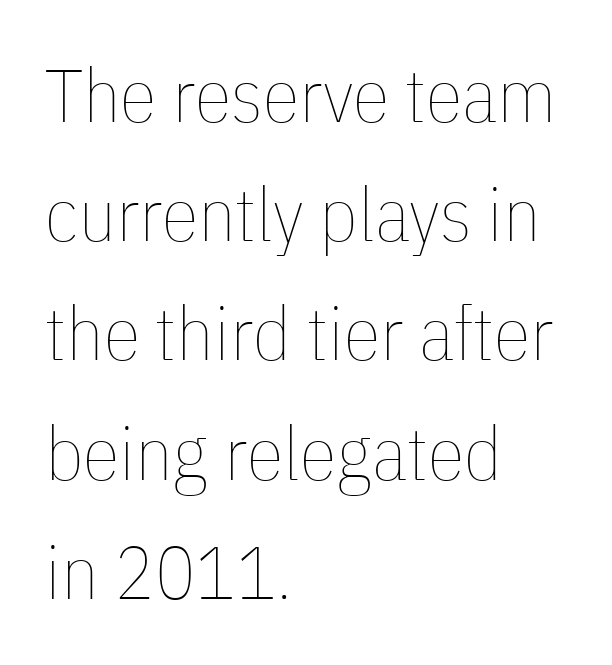
Students, note that the glyphs here touch the page at normal intervals. Is the type heavy? It reads as light-to-regular instead. The passage shown is typed in a proportional face where columns would drift. Students, observe: this is what conventionally led text looks like.
